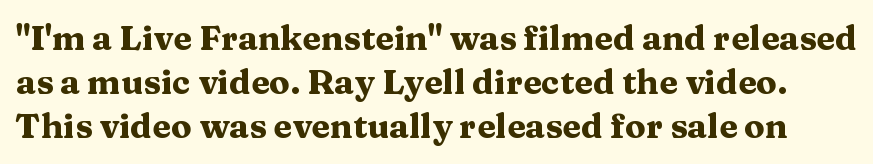
{"serif": "yes", "italic": "no", "bold": "yes", "weight": "heavy", "width": "wide", "stroke_contrast": "medium", "x_height": "medium", "monospaced": "no", "underline": "no", "line_spacing": "normal", "line_spacing_ratio": 1.3, "letter_spacing": "normal", "letter_spacing_em": 0.0, "glyph_px": 34}
